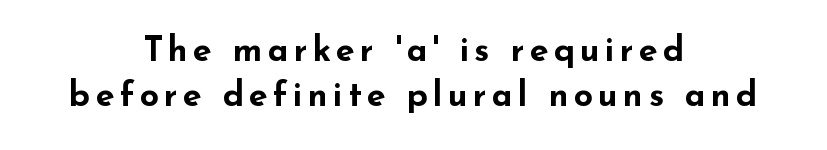
{"serif": "no", "italic": "no", "bold": "yes", "weight": "bold", "width": "wide", "stroke_contrast": "low", "x_height": "small", "monospaced": "no", "underline": "no", "align": "center", "line_spacing": "normal", "line_spacing_ratio": 1.32, "glyph_px": 34}
